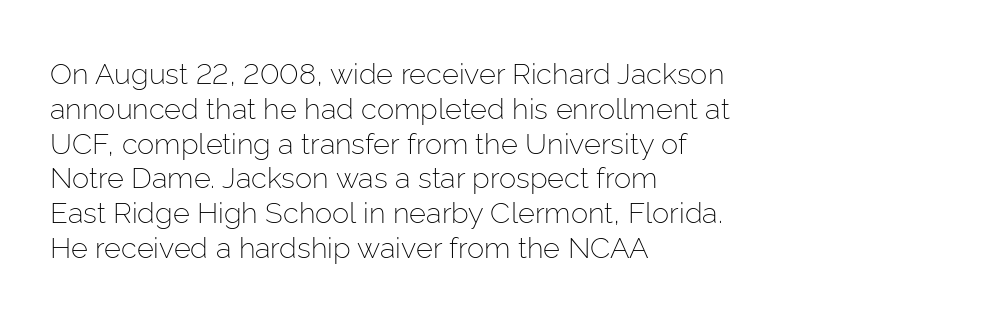
Quick note: underline off. Note the varied advance widths — an 'i' is clearly narrower than an 'm'. Short and long lines alike share a common starting point at left. The font family rendered here belongs to the sans-serif group.
